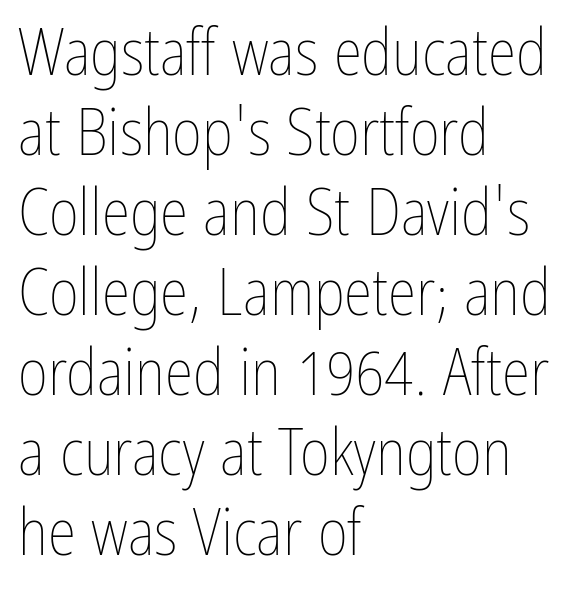
Upright lettering throughout. A typesetter would call this proportional, since set widths differ per character. The space directly below the letters is spotless. Glyph-to-glyph distance matches everyday printed text. No extra ink here — the face is not bold. Visually the block forms a straight wall on the left and a jagged coastline on the right.
